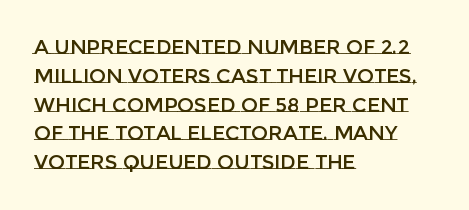
The image shows 20 px text type, upright; set left-aligned, normal line spacing (1.44x), normal letter spacing, not underlined.
